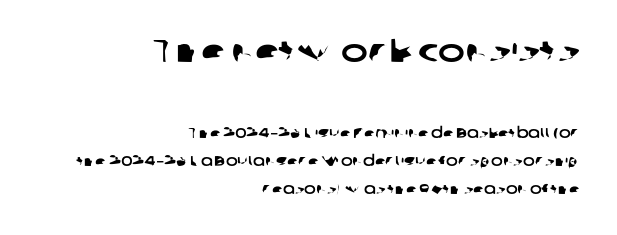
The image shows 32 px wide sans-serif type; set right-aligned, loose line spacing (2.0x), normal letter spacing, not underlined; the first (top) block is 2.29x larger; low stroke contrast and a medium x-height.
